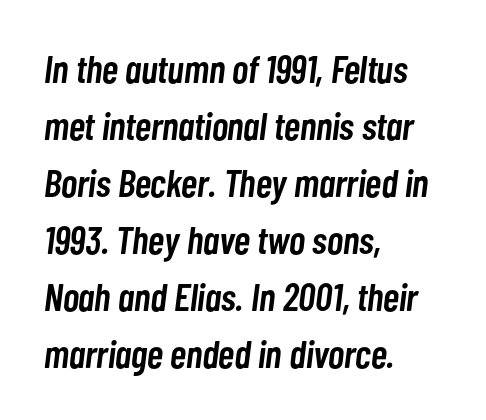
{"italic": "yes", "lean": "right", "slant_degrees": 7, "bold": "semi", "weight": "semibold", "width": "condensed", "stroke_contrast": "low", "x_height": "medium", "monospaced": "no", "underline": "no", "align": "left", "line_spacing": "normal", "line_spacing_ratio": 1.46, "letter_spacing": "normal", "letter_spacing_em": 0.0, "glyph_px": 39}
